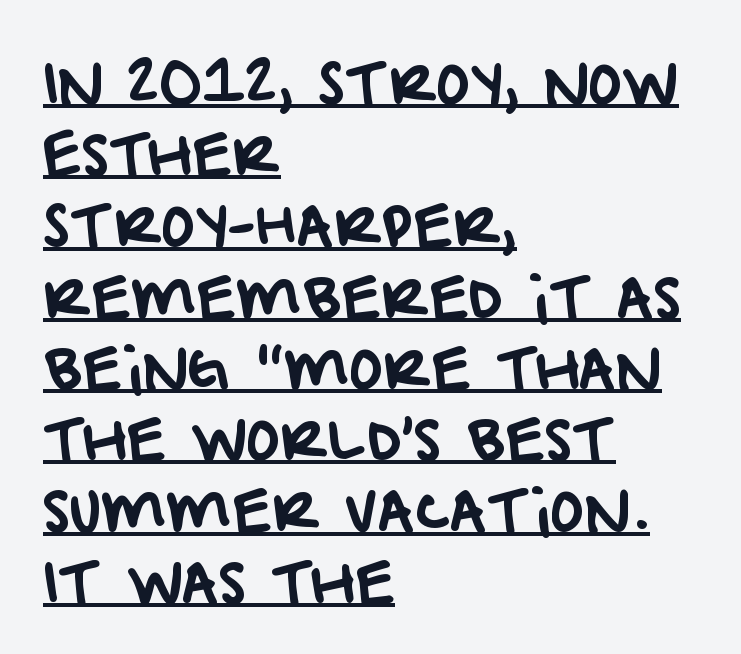
There is no visible air inserted between adjacent glyphs. A typesetter would call this proportional, since set widths differ per character. A classic flush-left, rag-right setting is used for this passage. You can tell from the bare stems that sans-serif type was used. Reading down the column, the eye jumps a familiar distance to each next line. A typographer would call this underscored text.
